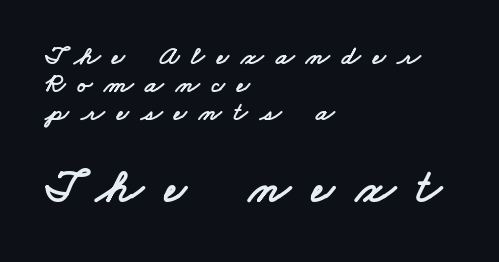
{"serif": "no", "width": "wide", "stroke_contrast": "low", "x_height": "small", "monospaced": "no", "underline": "no", "align": "left", "line_spacing": "tight", "line_spacing_ratio": 1.04, "letter_spacing": "wide", "letter_spacing_em": 0.45, "larger_block": "second", "size_ratio": 1.78, "glyph_px": 48}
